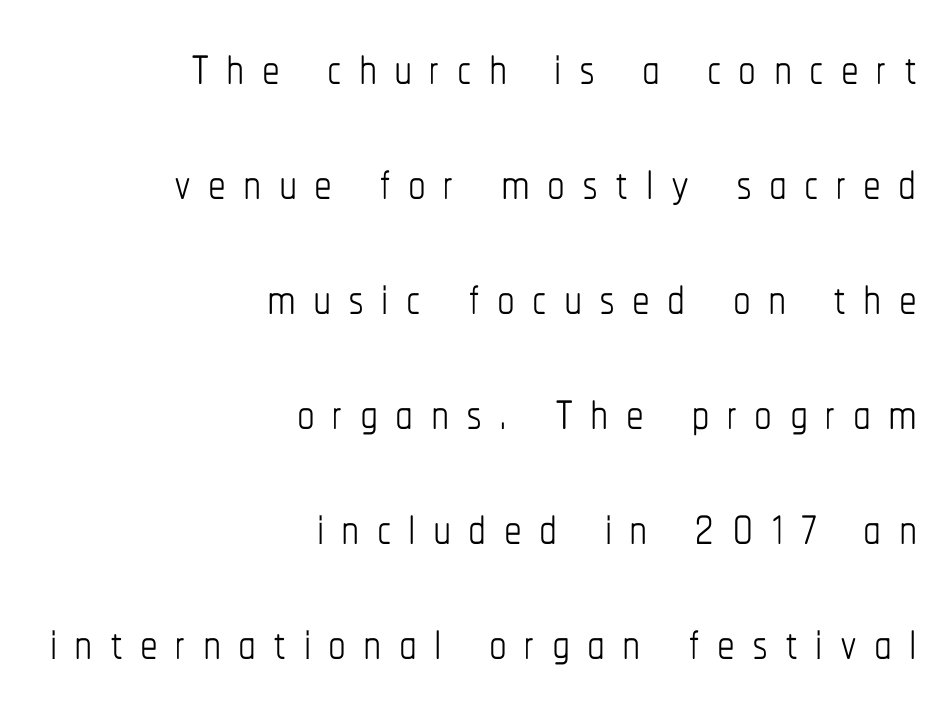
{"italic": "no", "bold": "no", "weight": "thin", "width": "condensed", "stroke_contrast": "low", "x_height": "medium", "monospaced": "no", "underline": "no", "align": "right", "line_spacing": "normal", "line_spacing_ratio": 1.62, "letter_spacing": "wide", "letter_spacing_em": 0.24, "glyph_px": 71}
